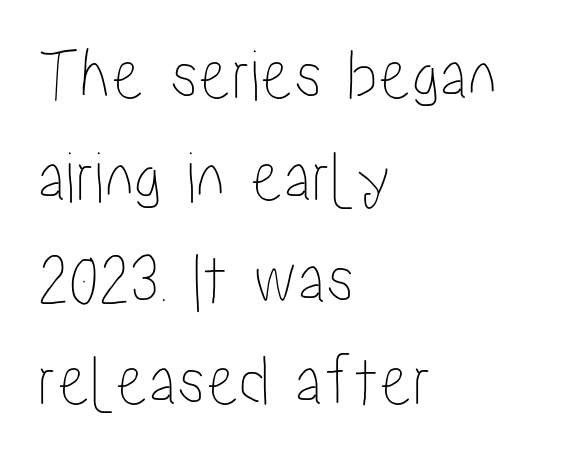
The image shows 74 px condensed type, upright; set left-aligned, normal line spacing (1.38x), normal letter spacing, not underlined; low stroke contrast and a medium x-height.
